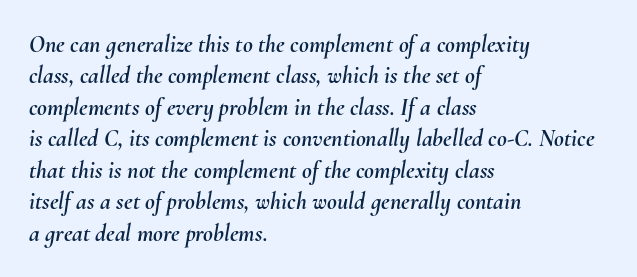
{"italic": "yes", "lean": "right", "slant_degrees": 10, "underline": "no", "align": "left", "line_spacing": "normal", "line_spacing_ratio": 1.31, "letter_spacing": "normal", "letter_spacing_em": 0.0, "glyph_px": 24}
